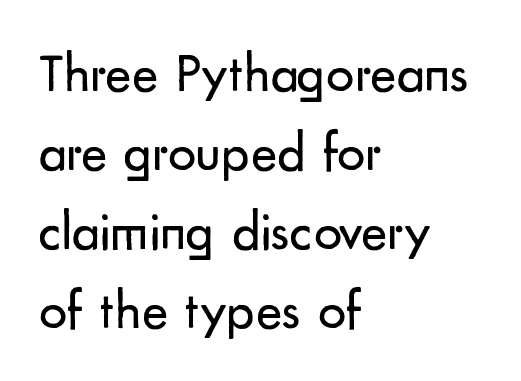
The image shows 56 px regular-weight sans-serif type, upright; set left-aligned, normal line spacing (1.41x), normal letter spacing, not underlined; low stroke contrast and a small x-height.
